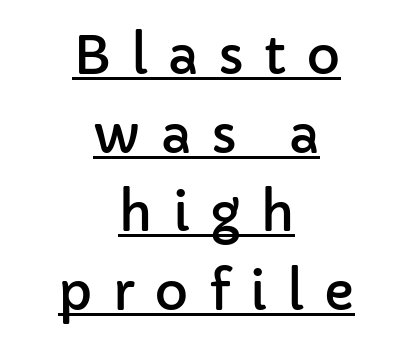
Q: Is the text italic (slanted)? A: No, it is upright.
Q: Is the typeface a serif or a sans-serif typeface? A: Sans-serif.
Q: Is the text underlined? A: Yes.
Q: How is the paragraph aligned? A: Centered.
Q: Is the spacing between letters normal or unusually wide? A: Unusually wide.
Q: Is the spacing between lines tight, normal or loose? A: Normal.
Q: Width (condensed, normal, or wide)? A: Normal.
Q: Stroke contrast? A: Low.
Q: x-height? A: Medium.
Q: Monospaced? A: No.
